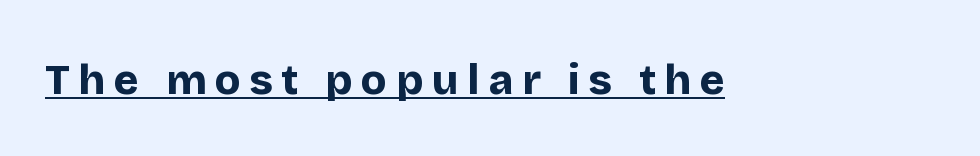
Q: Is the text bold? A: Yes.
Q: Is the text italic (slanted)? A: No, it is upright.
Q: Is the typeface a serif or a sans-serif typeface? A: Sans-serif.
Q: Is the text underlined? A: Yes.
Q: Is the spacing between letters normal or unusually wide? A: Unusually wide.
Q: Width (condensed, normal, or wide)? A: Normal.
Q: Stroke contrast? A: Low.
Q: x-height? A: Large.
Q: Monospaced? A: No.
